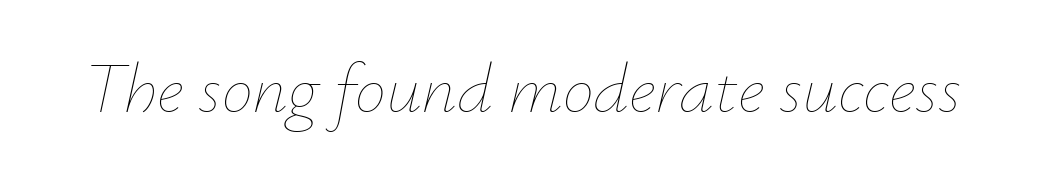
Q: Is the text bold? A: No.
Q: Is the text italic (slanted)? A: Yes, it leans right by about 12 degrees.
Q: Is the text underlined? A: No.
Q: Is the spacing between letters normal or unusually wide? A: Normal.
Q: Width (condensed, normal, or wide)? A: Normal.
Q: Stroke contrast? A: Low.
Q: x-height? A: Small.
Q: Monospaced? A: No.
